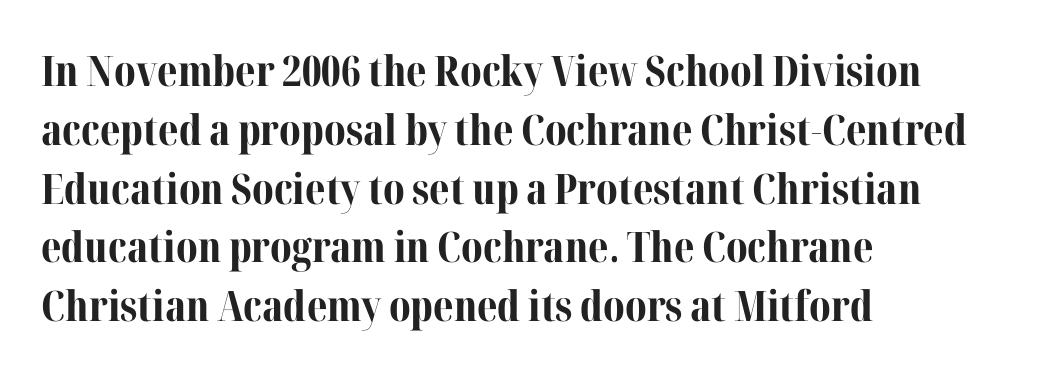
Visually the block forms a straight wall on the left and a jagged coastline on the right. This sample has the flowing, uneven cadence of proportional lettering. The typography opts for an upright posture over an oblique one. One glance says typical: line gaps are just what's usual. Stroke terminals: seriffed. Compared with typical body copy, the letter spacing here is the same.
